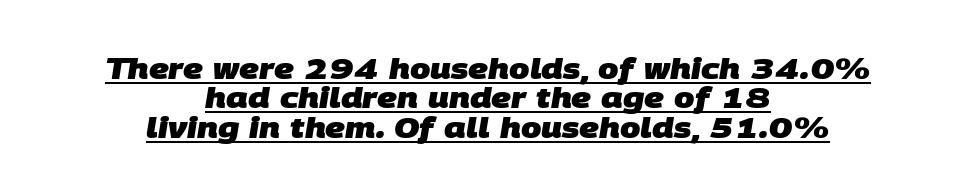
Heavy-handed strokes throughout: this text is bold. The gaps between neighbouring characters are ordinary and unremarkable. Compared with a flush-left layout, this one balances lines on the center instead. Quick note: underline on. Here the designer chose a conventional face with non-uniform glyph widths. Is this a sans? Yes — the strokes have no serifs.
